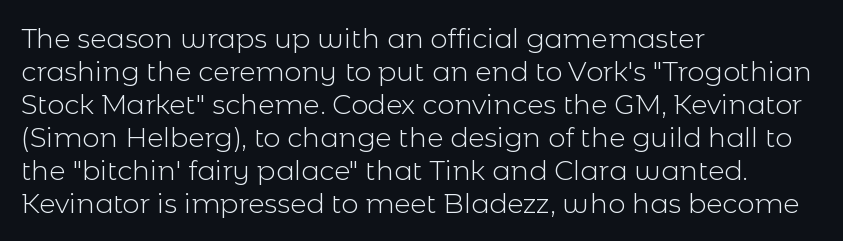
{"italic": "no", "bold": "no", "underline": "no", "align": "left", "line_spacing_ratio": 1.22, "letter_spacing": "normal", "letter_spacing_em": 0.0, "glyph_px": 27}
